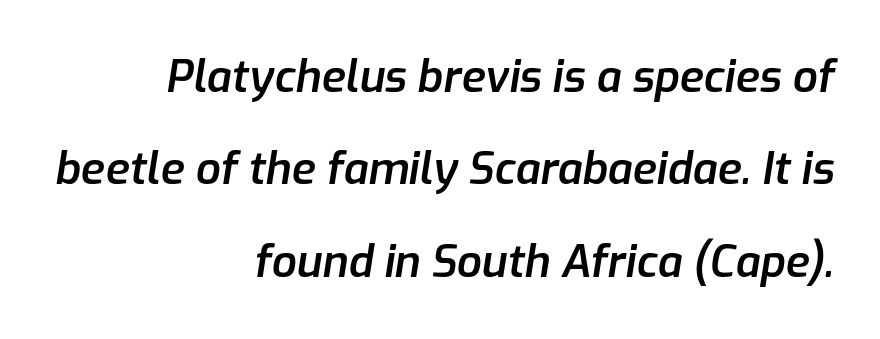
Caption: multi-line text, flush right, ragged left. Leading: increased. Nothing unusual about the tracking: characters are spaced as the font intends. A bare baseline throughout the passage. The passage shown is semibold, sitting just below true bold.
